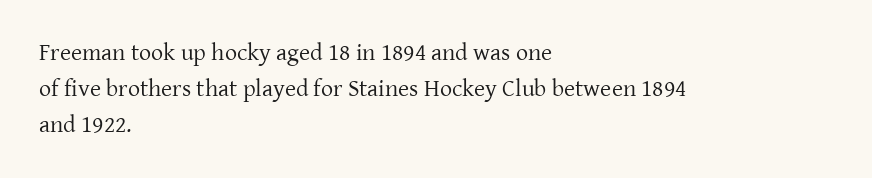
The image shows 24 px text type, upright; set left-aligned, normal line spacing (1.49x), normal letter spacing, not underlined.
